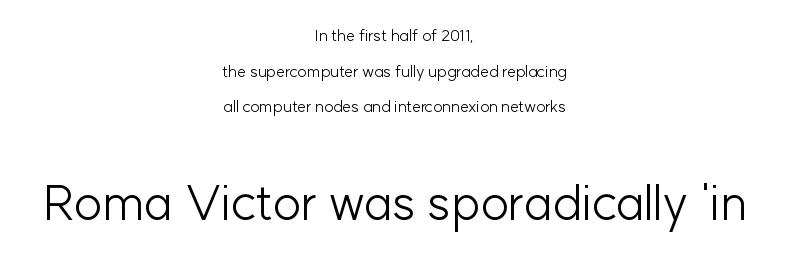
Serif or sans? Sans — the stroke terminals are bare. Leftover space on each line is divided equally before and after the words. Do the characters align in a grid? No, the font is proportional. Widely set lines give the paragraph a tall, airy silhouette. The designer gave the closing block more size than the opening block.
